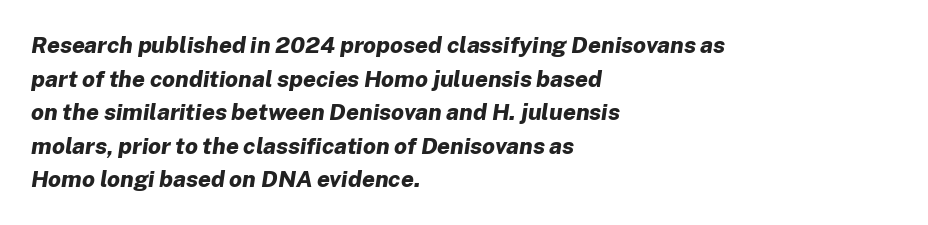
The image shows 23 px bold type, italic (leaning right); set left-aligned, normal line spacing (1.46x), normal letter spacing, not underlined.
